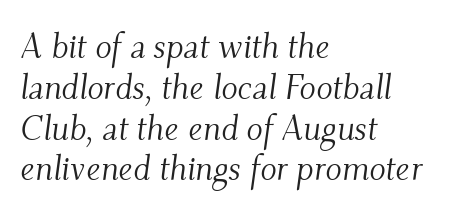
The image shows 34 px light serif type, italic (leaning right); set left-aligned, line spacing 1.2x, normal letter spacing, not underlined; medium stroke contrast and a small x-height.
